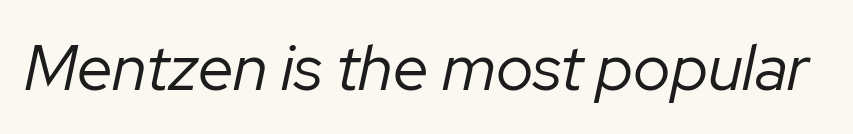
{"italic": "yes", "lean": "right", "slant_degrees": 12, "bold": "no", "weight": "regular", "width": "normal", "stroke_contrast": "low", "x_height": "medium", "monospaced": "no", "underline": "no", "letter_spacing": "normal", "letter_spacing_em": 0.0, "glyph_px": 64}
